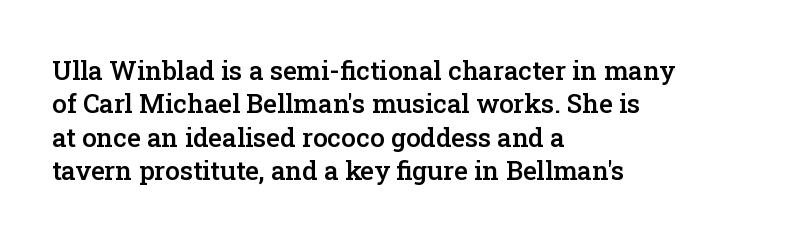
The line texture is even and compact thanks to regular tracking. Tall strokes in this sample are plumb rather than angled. The paragraph shown leans on its left margin. The strip under each line holds only bare page.
